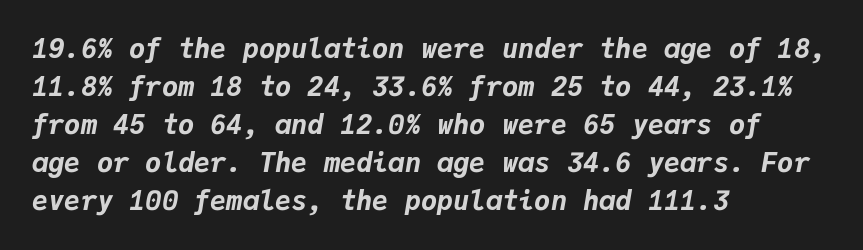
Q: Is the text bold? A: Yes.
Q: Is the text italic (slanted)? A: Yes, it leans right by about 9 degrees.
Q: Is the text underlined? A: No.
Q: How is the paragraph aligned? A: Left-aligned.
Q: Is the spacing between letters normal or unusually wide? A: Normal.
Q: Is the spacing between lines tight, normal or loose? A: Normal.
